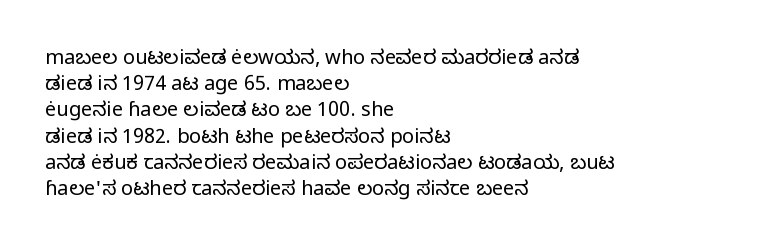
Q: Is the text bold? A: No.
Q: Is the text italic (slanted)? A: No, it is upright.
Q: Is the text underlined? A: No.
Q: How is the paragraph aligned? A: Left-aligned.
Q: Is the spacing between letters normal or unusually wide? A: Normal.
Q: Is the spacing between lines tight, normal or loose? A: Normal.
